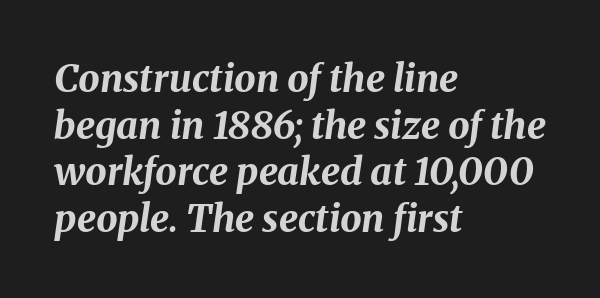
An italicized treatment has been applied to the whole sample. Check the space under the baseline: it is left empty. Honestly, the letter spacing is just normal — you wouldn't notice it. Strong, thick strokes mark this as bold type.
